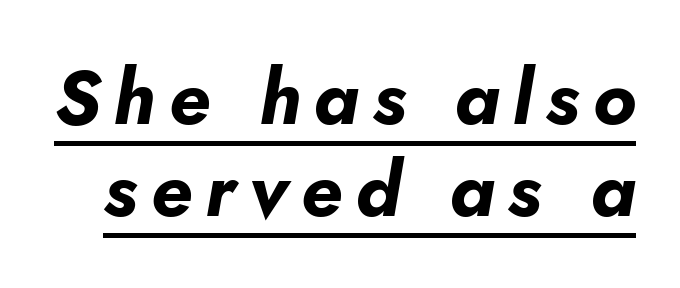
{"italic": "yes", "lean": "right", "slant_degrees": 10, "bold": "yes", "weight": "bold", "width": "normal", "stroke_contrast": "low", "x_height": "small", "monospaced": "no", "underline": "yes", "line_spacing_ratio": 1.21, "glyph_px": 76}
